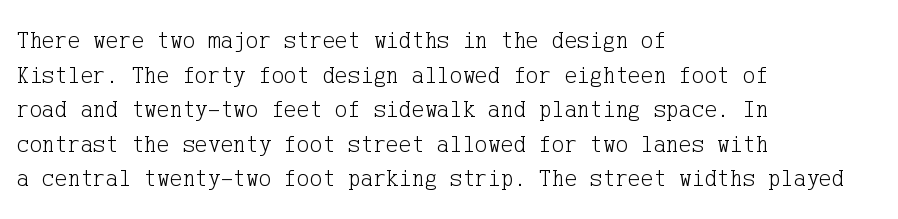
Regarding leading, the lines here are spaced in the standard way. The letters look calm and open, with moderate or lighter stems. Layout note: lines flush left. The rendering keeps characters at their native spacing. The lettering stays uniformly vertical, giving the passage a roman look. Underline: absent.
